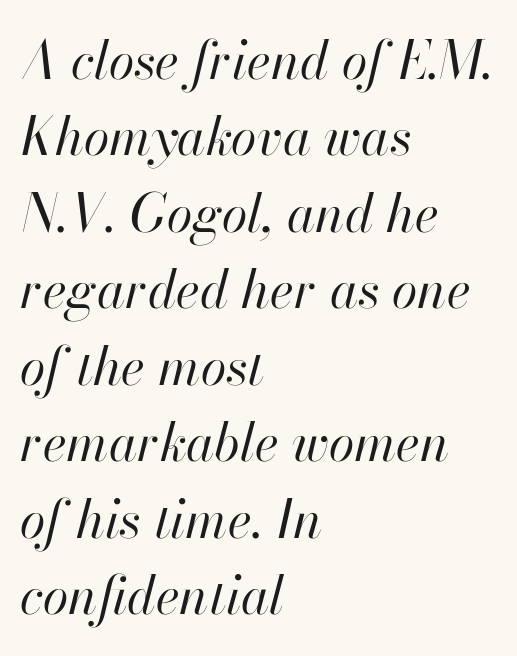
The text block is weighted toward the left margin, trailing off unevenly rightward. No letter is thick-stroked: the sample isn't bold. This sample uses an oblique cut, with every glyph tilted off the vertical. Glyph-to-glyph distance matches everyday printed text. Honestly, there is no underline to notice here at all.
